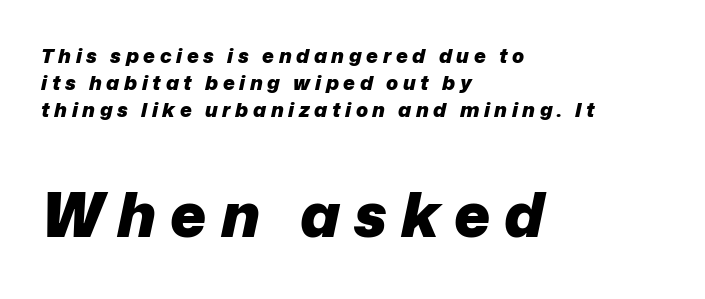
The image shows 61 px heavy type, italic (leaning right); set left-aligned, normal line spacing (1.34x), unusually wide letter spacing (+0.23 em), not underlined; the second (bottom) block is 3.05x larger; low stroke contrast and a medium x-height.
